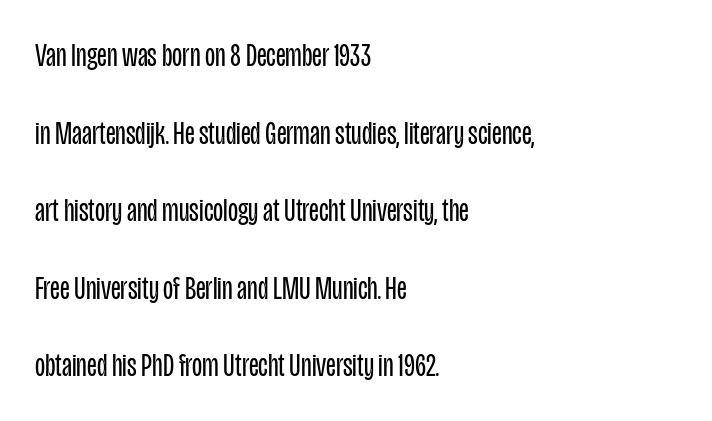
The image shows 33 px regular-weight, condensed sans-serif type, upright; set left-aligned, loose line spacing (2.35x), normal letter spacing, not underlined; low stroke contrast and a large x-height.
